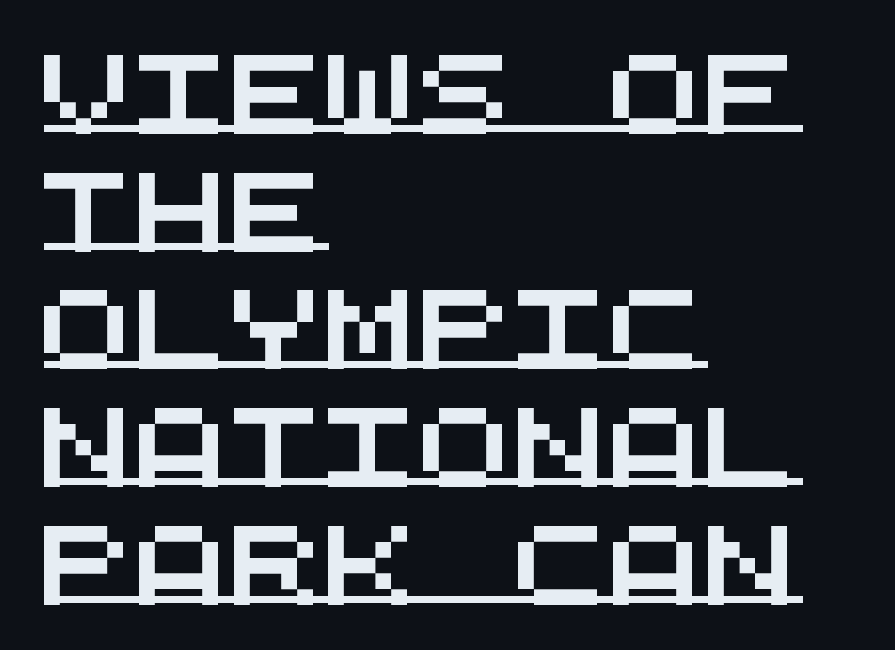
Q: Is the typeface a serif or a sans-serif typeface? A: Sans-serif.
Q: Is the text underlined? A: Yes.
Q: How is the paragraph aligned? A: Left-aligned.
Q: Is the spacing between letters normal or unusually wide? A: Normal.
Q: Is the spacing between lines tight, normal or loose? A: Normal.
Q: Width (condensed, normal, or wide)? A: Wide.
Q: Stroke contrast? A: Medium.
Q: x-height? A: Large.
Q: Monospaced? A: Yes.
